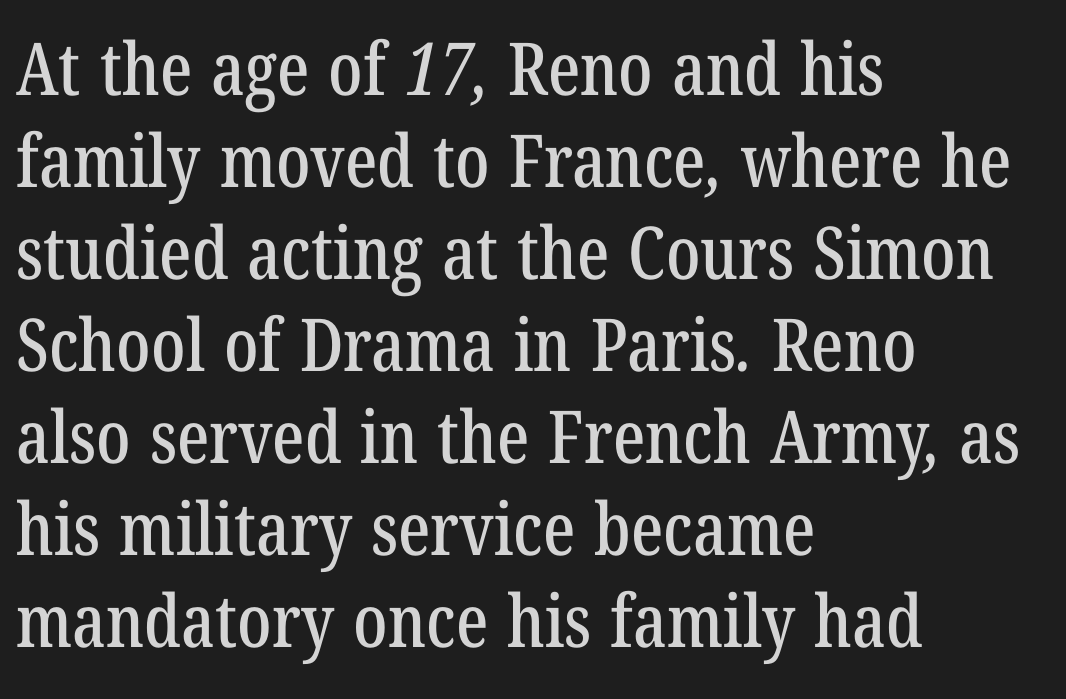
Check where the strokes stop: tiny serifs finish them off. The string is rendered with underlining switched off. Compared with typical paragraphs, the rows here are spaced about the same. Does the copy run flush right? No — it runs flush left.
